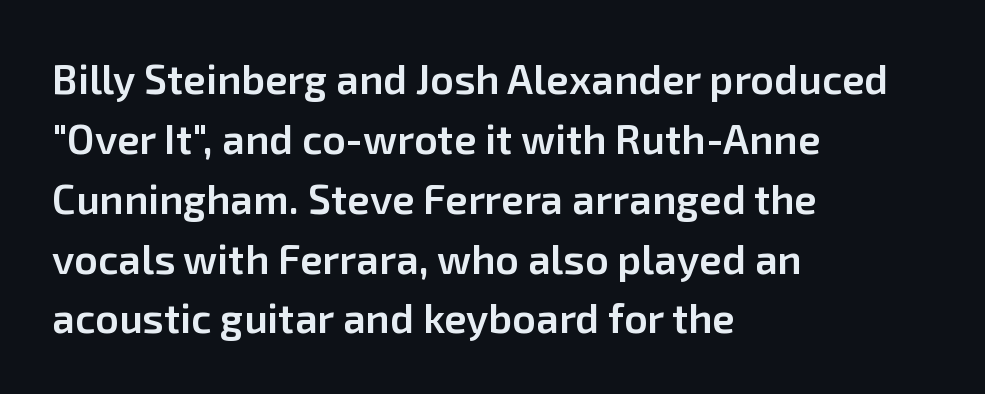
Q: Is the text bold? A: Semi-bold.
Q: Is the text italic (slanted)? A: No, it is upright.
Q: Is the typeface a serif or a sans-serif typeface? A: Sans-serif.
Q: Is the text underlined? A: No.
Q: How is the paragraph aligned? A: Left-aligned.
Q: Is the spacing between letters normal or unusually wide? A: Normal.
Q: Is the spacing between lines tight, normal or loose? A: Normal.
Q: Width (condensed, normal, or wide)? A: Normal.
Q: Stroke contrast? A: Low.
Q: x-height? A: Medium.
Q: Monospaced? A: No.
